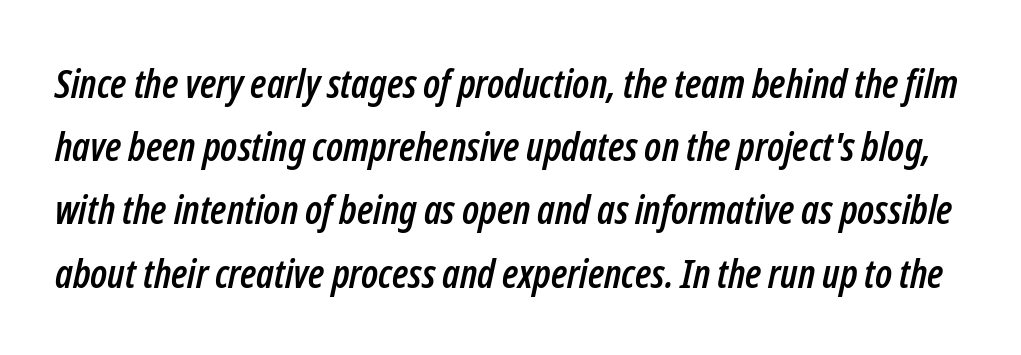
The image shows 40 px condensed type, italic (leaning right); set normal line spacing (1.58x), normal letter spacing, not underlined; low stroke contrast and a medium x-height.
